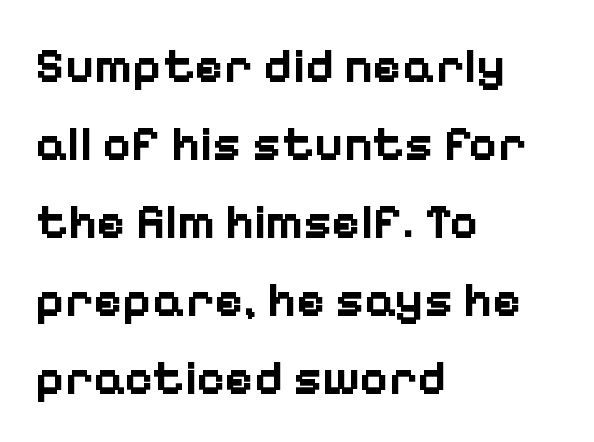
Spacing verdict: proportional, widths tailored to each character. Posture: vertical. Students, this is bold: see how much ink each stroke carries. Normally led — the rows are evenly, conventionally spaced.
